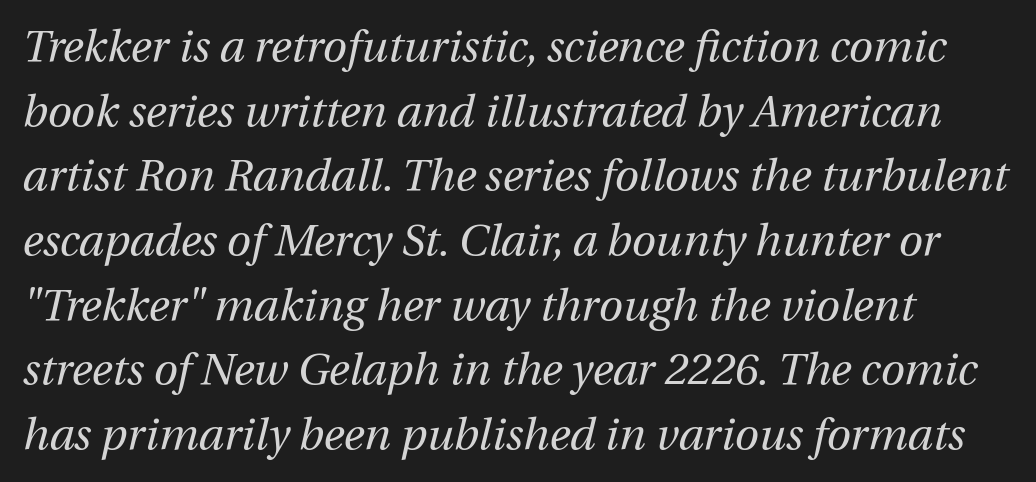
{"italic": "yes", "lean": "right", "slant_degrees": 12, "bold": "no", "weight": "regular", "width": "normal", "stroke_contrast": "medium", "x_height": "medium", "monospaced": "no", "underline": "no", "align": "left", "line_spacing": "normal", "line_spacing_ratio": 1.47, "letter_spacing": "normal", "letter_spacing_em": 0.0, "glyph_px": 44}
